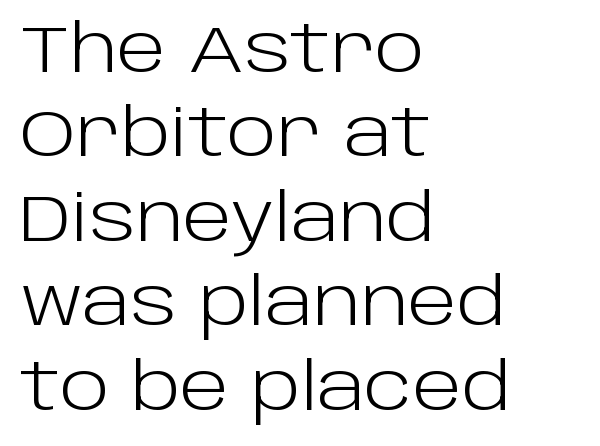
Honestly, the letter spacing is just normal — you wouldn't notice it. Is this a fixed-width face? No — the glyphs have proportional, varying widths. Check under the words: just untouched page. Examine the stroke ends and you'll find no serifs. Is the type heavy? It reads as light-to-regular instead. What's the leading like? Ordinary, nothing unusual.
